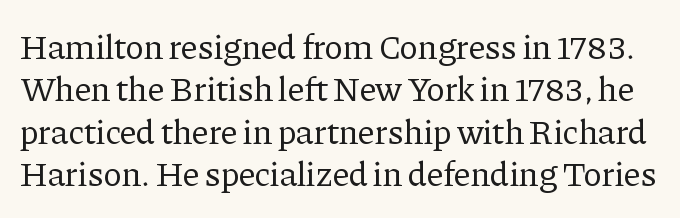
The image shows 35 px regular-weight serif type, upright; set line spacing 1.21x, normal letter spacing, not underlined; low stroke contrast and a medium x-height.
